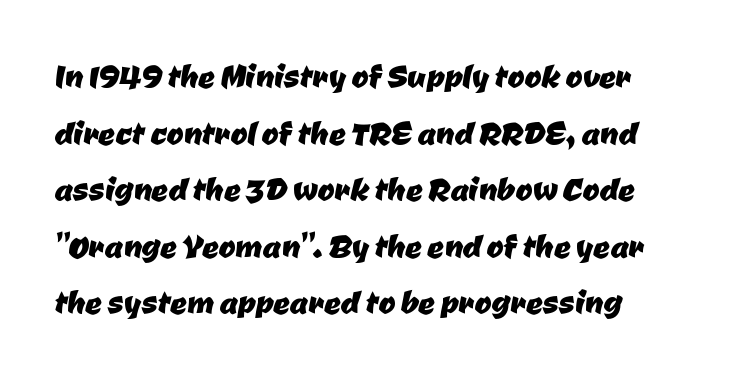
{"serif": "no", "width": "normal", "stroke_contrast": "low", "x_height": "medium", "monospaced": "no", "underline": "no", "line_spacing": "normal", "line_spacing_ratio": 1.38, "letter_spacing": "normal", "letter_spacing_em": 0.0, "glyph_px": 41}
